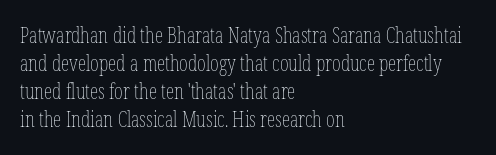
{"italic": "no", "bold": "no", "underline": "no", "align": "left", "line_spacing": "normal", "line_spacing_ratio": 1.34, "letter_spacing": "normal", "letter_spacing_em": 0.0, "glyph_px": 21}
